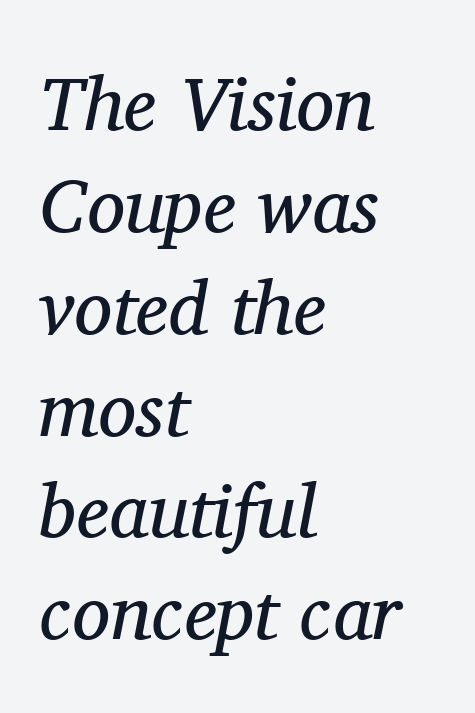
Q: Is the text bold? A: No.
Q: Is the text italic (slanted)? A: Yes, it leans right by about 11 degrees.
Q: Is the typeface a serif or a sans-serif typeface? A: Serif.
Q: Is the text underlined? A: No.
Q: How is the paragraph aligned? A: Left-aligned.
Q: Is the spacing between letters normal or unusually wide? A: Normal.
Q: Is the spacing between lines tight, normal or loose? A: Normal.
Q: Width (condensed, normal, or wide)? A: Normal.
Q: Stroke contrast? A: Medium.
Q: x-height? A: Medium.
Q: Monospaced? A: No.
